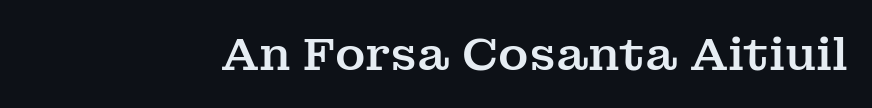
The string is rendered with underlining switched off. The face used here is proportionally spaced, like ordinary book or web type. No italicization has been applied; the sample stays upright. Is this a sans? No — the strokes have serifs. In terms of letterspacing, this is plain default setting.
